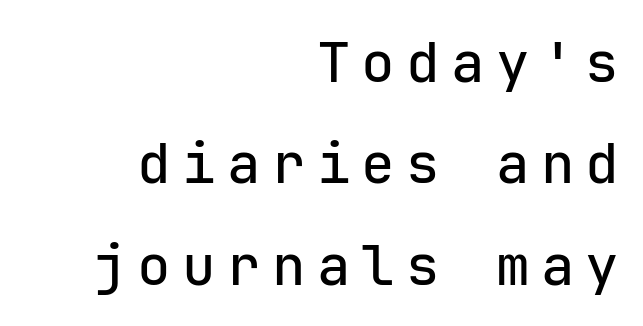
The rendering shows plain stroke endings on the letterforms — a sans-serif design. A typesetter would call this monospace, since all characters share one set width. If you drew a line through each stem, it would be perfectly vertical. Alignment: flush right. Observe the wide spacing: letters keep a clear distance from each other.
